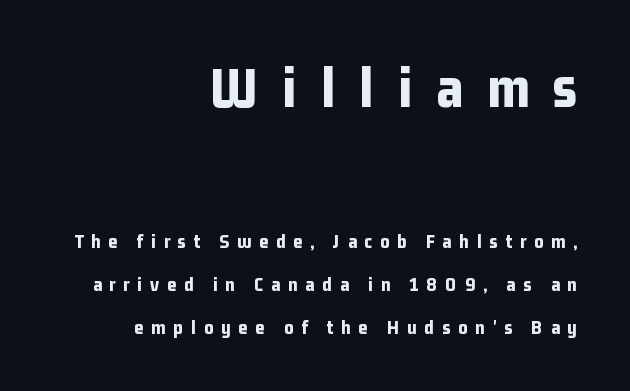
The image shows 60 px bold, condensed sans-serif type, upright; set right-aligned, loose line spacing (2.15x), unusually wide letter spacing (+0.39 em), not underlined; the first (top) block is 3.0x larger; low stroke contrast and a medium x-height.
